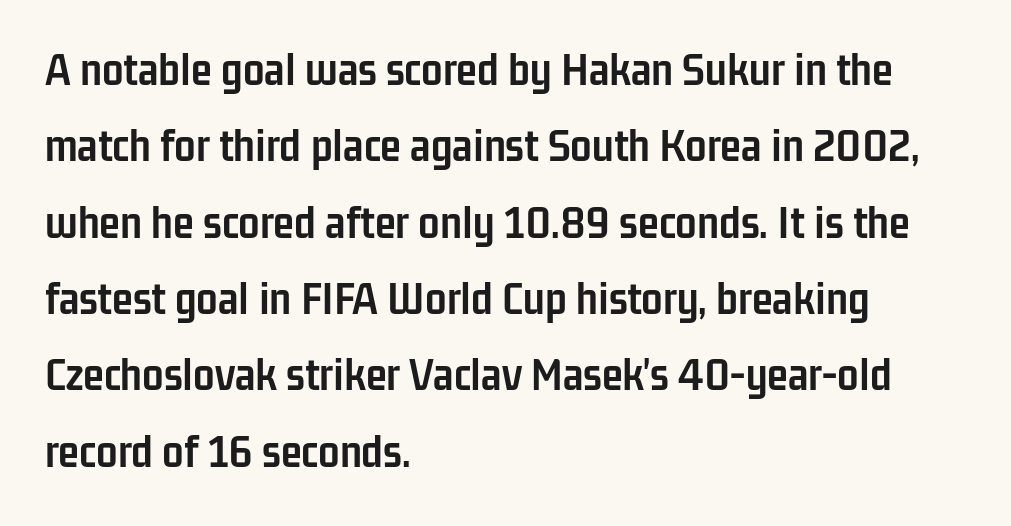
The typesetting leans heavy: a genuine bold. Nope, no serifs anywhere on these letters. The rows are spaced the way most documents space them. Here the designer chose a conventional face with non-uniform glyph widths. Words appear dense and cohesive because spacing is normal. Teacher's note: observe the even left margin — that is flush-left alignment.
